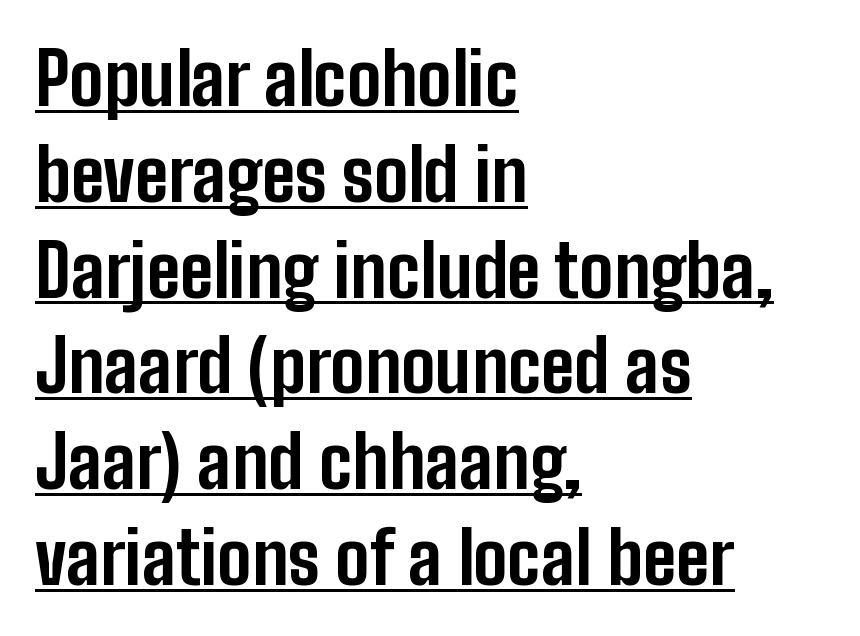
The lines in this sample share a left origin and differ only in where they stop. Between one letter and the next there's only the usual sliver of space. The passage shown is typed in a proportional face where columns would drift. Characters remain perfectly vertical along every line. A continuous stroke trails under the words, as in a hyperlink.
